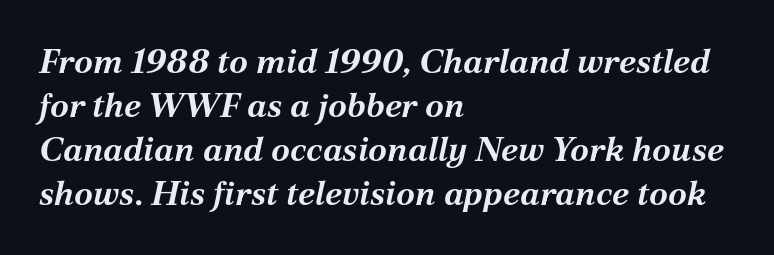
Q: Is the text bold? A: Yes.
Q: Is the text italic (slanted)? A: Yes, it leans right by about 12 degrees.
Q: Is the text underlined? A: No.
Q: How is the paragraph aligned? A: Left-aligned.
Q: Is the spacing between letters normal or unusually wide? A: Normal.
Q: Is the spacing between lines tight, normal or loose? A: Normal.
Q: Width (condensed, normal, or wide)? A: Normal.
Q: Stroke contrast? A: Medium.
Q: x-height? A: Medium.
Q: Monospaced? A: No.
